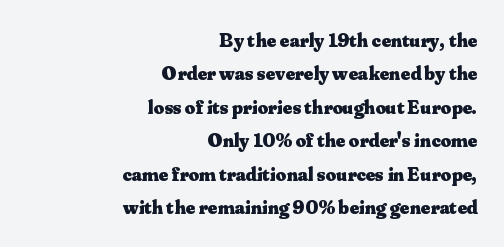
The image shows 20 px bold type, upright; set right-aligned, normal line spacing (1.67x), normal letter spacing, not underlined.
